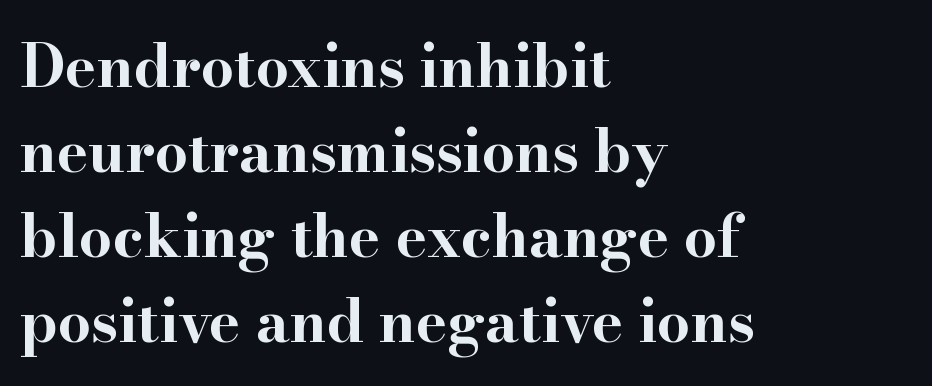
{"serif": "yes", "italic": "no", "bold": "yes", "weight": "bold", "width": "wide", "stroke_contrast": "high", "x_height": "small", "monospaced": "no", "underline": "no", "align": "left", "line_spacing": "normal", "line_spacing_ratio": 1.44, "letter_spacing": "normal", "letter_spacing_em": 0.0, "glyph_px": 59}
